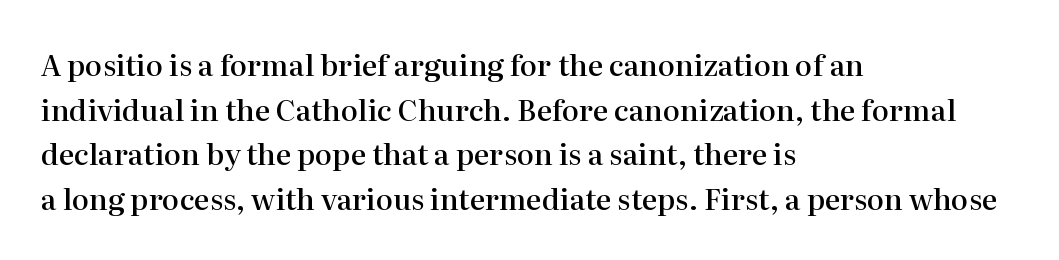
Stroke thickness is moderately raised; the sample reads as semibold. How are the letters spaced? Ordinarily, with no added tracking. Clear beneath every line of the passage. Here the designer chose a conventional face with non-uniform glyph widths. Upright lettering throughout.
